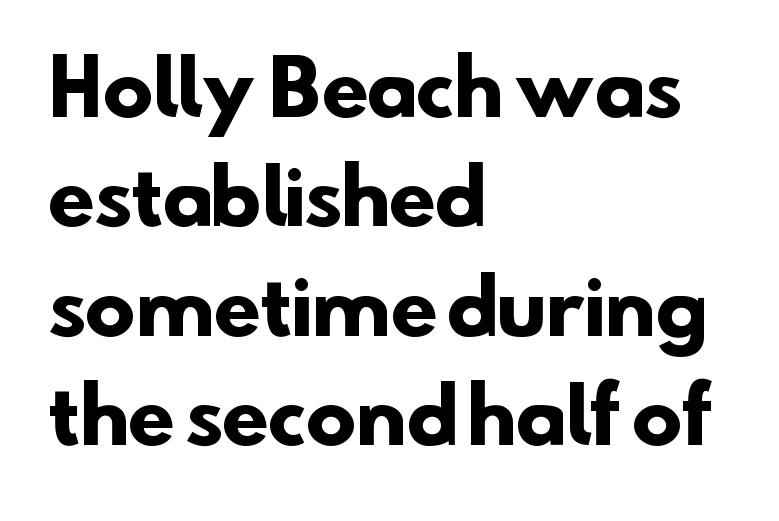
The characters look thick and weighty, a clear bold. The typeface chosen for these lines omits serifs. This sample is left-justified, so line endings fall wherever the words run out. Vertical spacing — default.
